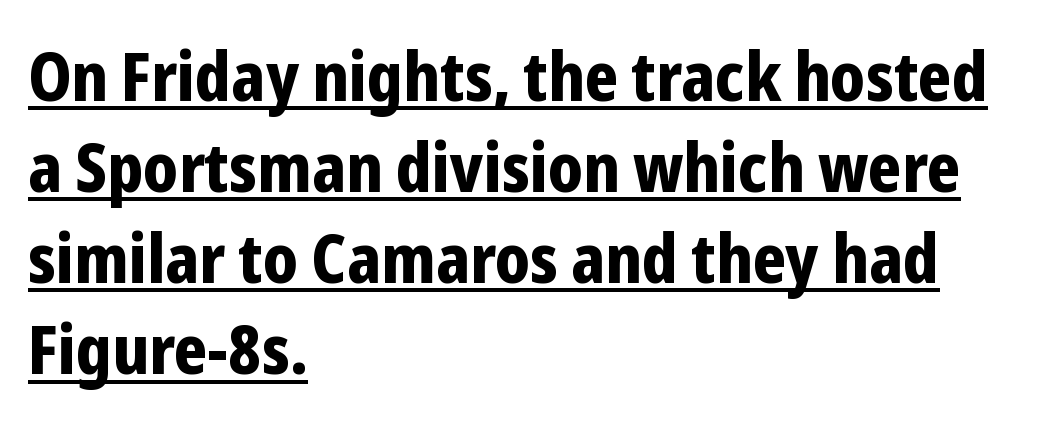
The paragraph has a hard left edge and a soft right edge. Think of a printed novel: that variable character pitch is what you see here. Each line of the rendering has a horizontal stroke beneath the glyphs. Evenly set lines give the paragraph a standard silhouette. Heft: maximum for text — a bold. Is the letter spacing exaggerated? No — it looks like the ordinary default.
